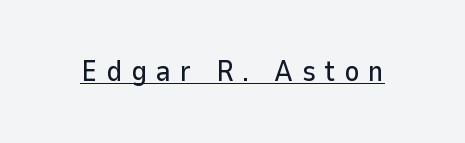
Q: Is the text italic (slanted)? A: No, it is upright.
Q: Is the typeface a serif or a sans-serif typeface? A: Sans-serif.
Q: Is the text underlined? A: Yes.
Q: Is the spacing between letters normal or unusually wide? A: Unusually wide.
Q: Width (condensed, normal, or wide)? A: Normal.
Q: Stroke contrast? A: Low.
Q: x-height? A: Medium.
Q: Monospaced? A: No.
